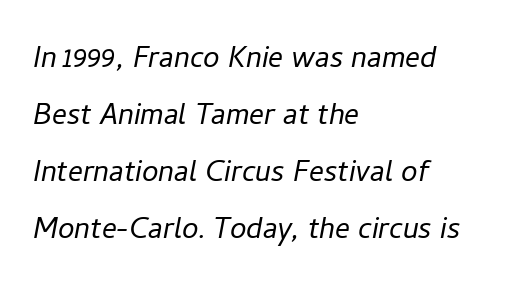
Q: Is the text bold? A: No.
Q: Is the text italic (slanted)? A: Yes, it leans right by about 11 degrees.
Q: Is the text underlined? A: No.
Q: How is the paragraph aligned? A: Left-aligned.
Q: Is the spacing between letters normal or unusually wide? A: Normal.
Q: Is the spacing between lines tight, normal or loose? A: Normal.
Q: Width (condensed, normal, or wide)? A: Normal.
Q: Stroke contrast? A: Low.
Q: x-height? A: Medium.
Q: Monospaced? A: No.
